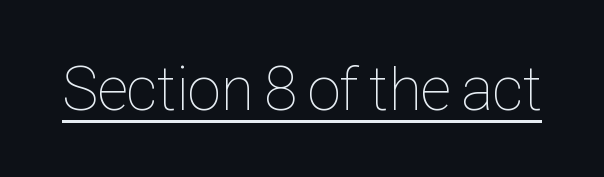
{"italic": "no", "bold": "no", "weight": "thin", "width": "condensed", "stroke_contrast": "low", "x_height": "medium", "monospaced": "no", "underline": "yes", "letter_spacing": "normal", "letter_spacing_em": 0.0, "glyph_px": 62}
